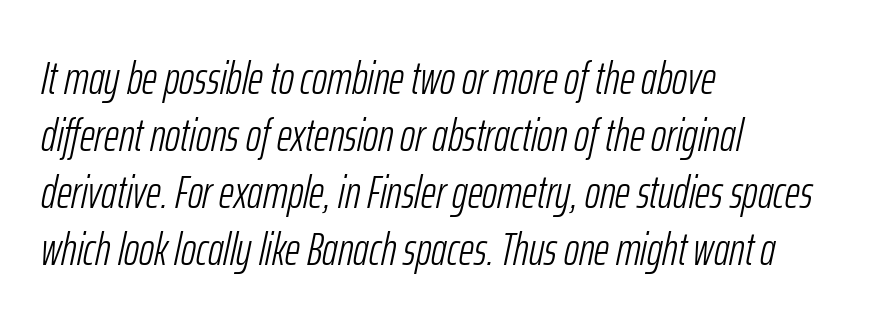
{"italic": "yes", "lean": "right", "slant_degrees": 12, "bold": "no", "weight": "light", "width": "condensed", "stroke_contrast": "low", "x_height": "medium", "monospaced": "no", "underline": "no", "align": "left", "line_spacing_ratio": 1.24, "letter_spacing": "normal", "letter_spacing_em": 0.0, "glyph_px": 46}
